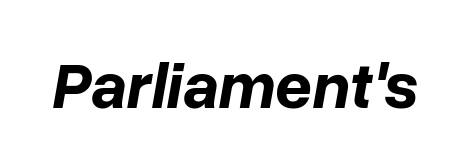
{"italic": "yes", "lean": "right", "slant_degrees": 10, "bold": "yes", "weight": "bold", "width": "normal", "stroke_contrast": "low", "x_height": "medium", "monospaced": "no", "underline": "no", "letter_spacing": "normal", "letter_spacing_em": 0.0, "glyph_px": 65}
